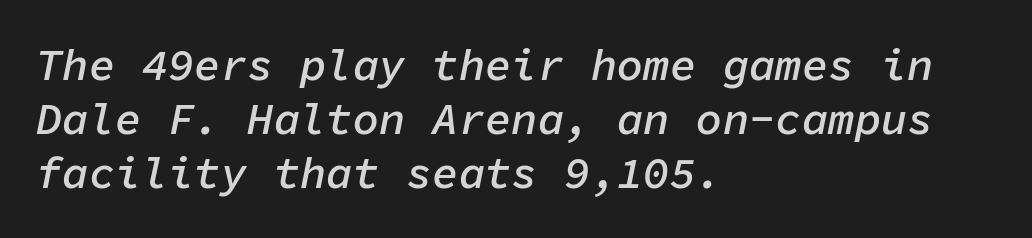
Q: Is the text bold? A: Semi-bold.
Q: Is the text italic (slanted)? A: Yes, it leans right by about 11 degrees.
Q: Is the text underlined? A: No.
Q: How is the paragraph aligned? A: Left-aligned.
Q: Is the spacing between letters normal or unusually wide? A: Normal.
Q: Width (condensed, normal, or wide)? A: Normal.
Q: Stroke contrast? A: Low.
Q: x-height? A: Medium.
Q: Monospaced? A: Yes.
